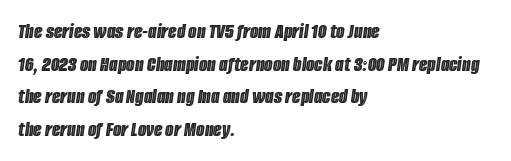
Which margin do the lines hug? The left one — the right edge is uneven. Interline gaps are of average width in this sample. Nothing unusual about the tracking: characters are spaced as the font intends. The passage shown is not underscored anywhere.
